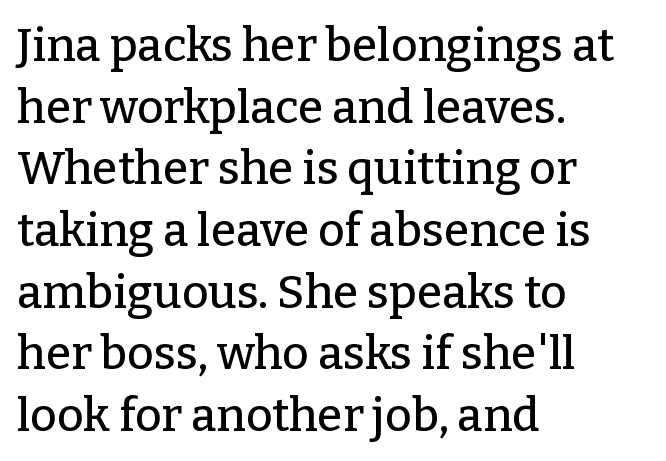
Leading: standard. The string is rendered with underlining switched off. These lines keep a tight, regular rhythm from letter to letter. The rendering shows small feet on the letterforms — a serif design. The passage shown is typed in a proportional face where columns would drift. The paragraph has a hard left edge and a soft right edge.
